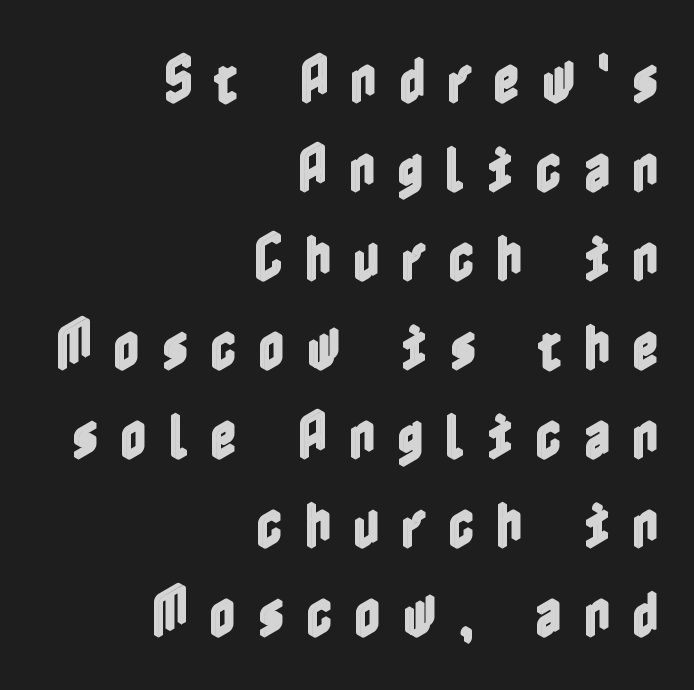
Words float on clear page, feet unadorned. Nope, not italic — everything's standing straight. The passage shown has open, widely tracked lettering throughout. Compared with a flush-left layout, this one pins lines to the opposite, right side.
